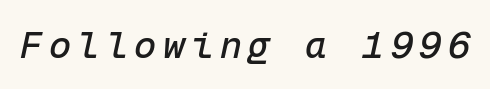
The image shows 37 px text type, italic (leaning right), monospaced; set not underlined; low stroke contrast and a medium x-height.
